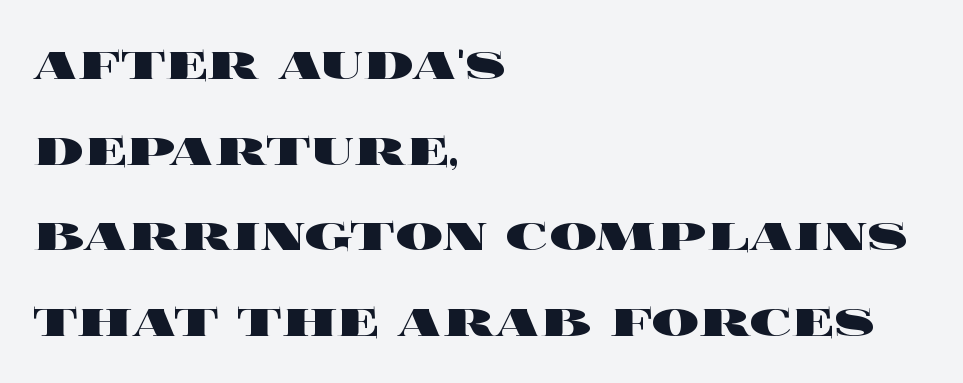
{"italic": "no", "bold": "yes", "weight": "heavy", "width": "wide", "x_height": "large", "monospaced": "no", "underline": "no", "align": "left", "line_spacing": "normal", "line_spacing_ratio": 1.45, "letter_spacing": "normal", "letter_spacing_em": 0.0, "glyph_px": 59}
